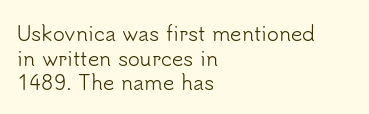
Q: Is the text bold? A: No.
Q: Is the text italic (slanted)? A: No, it is upright.
Q: Is the text underlined? A: No.
Q: How is the paragraph aligned? A: Left-aligned.
Q: Is the spacing between letters normal or unusually wide? A: Normal.
